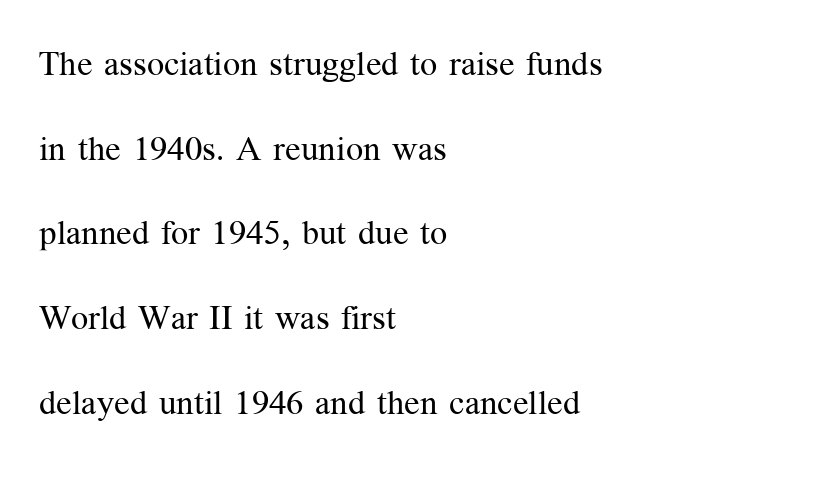
{"serif": "yes", "italic": "no", "bold": "no", "weight": "regular", "width": "normal", "stroke_contrast": "medium", "x_height": "medium", "monospaced": "no", "underline": "no", "align": "left", "line_spacing": "loose", "line_spacing_ratio": 2.49, "letter_spacing": "normal", "letter_spacing_em": 0.0, "glyph_px": 34}
